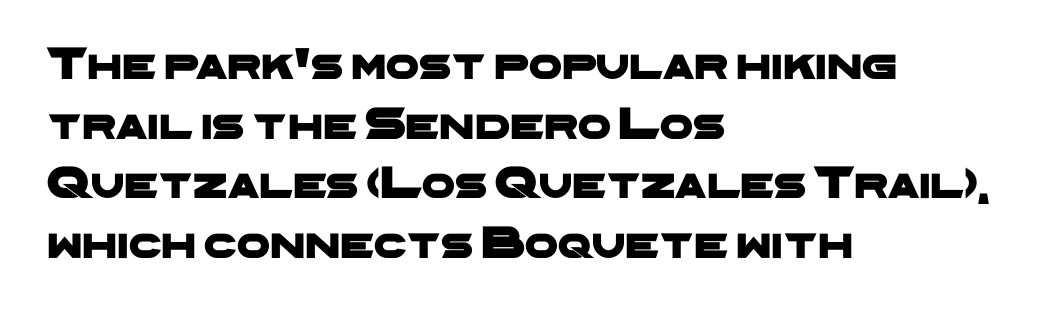
The image shows 47 px wide sans-serif type; set left-aligned, normal line spacing (1.27x), normal letter spacing, not underlined; low stroke contrast and a medium x-height.
